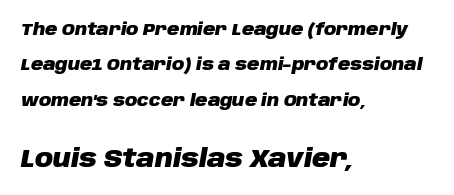
The image shows 25 px bold type, italic (leaning right); set left-aligned, loose line spacing (2.08x), normal letter spacing, not underlined; the second (bottom) block is 1.47x larger.
